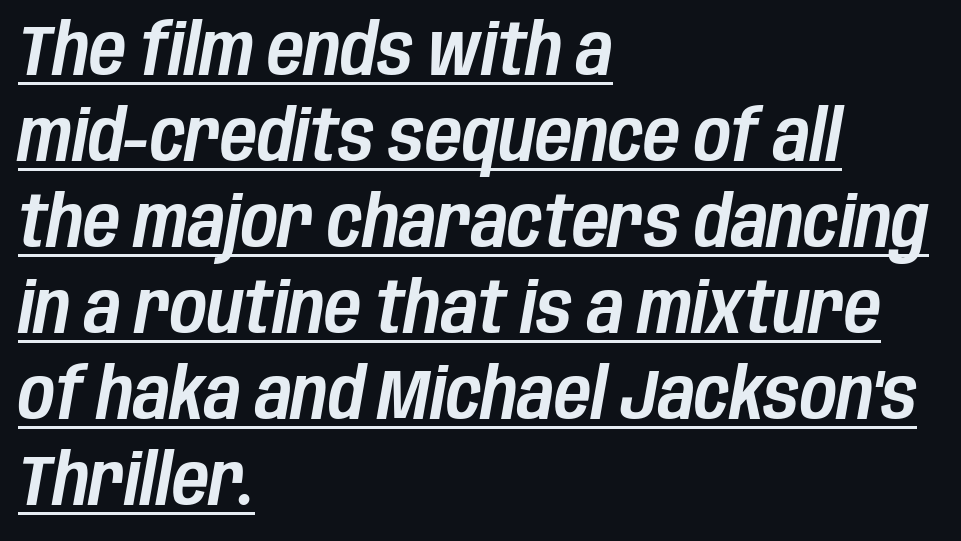
Q: Is the text italic (slanted)? A: Yes, it leans right by about 10 degrees.
Q: Is the text underlined? A: Yes.
Q: How is the paragraph aligned? A: Left-aligned.
Q: Is the spacing between letters normal or unusually wide? A: Normal.
Q: Width (condensed, normal, or wide)? A: Condensed.
Q: Stroke contrast? A: Low.
Q: x-height? A: Large.
Q: Monospaced? A: No.
